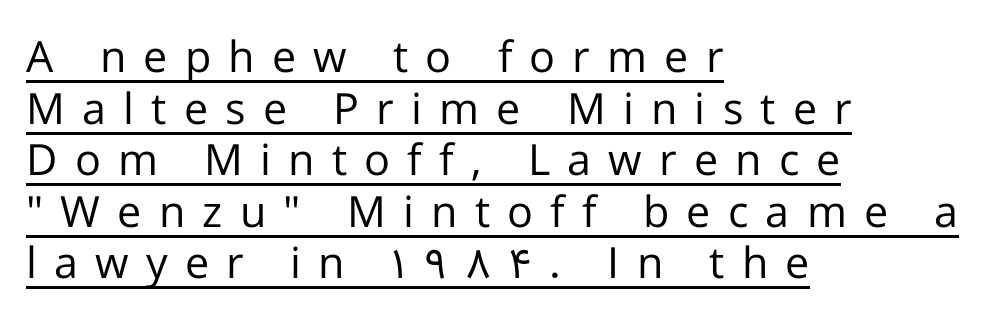
The image shows 43 px regular-weight sans-serif type, upright; set left-aligned, line spacing 1.2x, unusually wide letter spacing (+0.4 em), underlined; low stroke contrast and a medium x-height.
